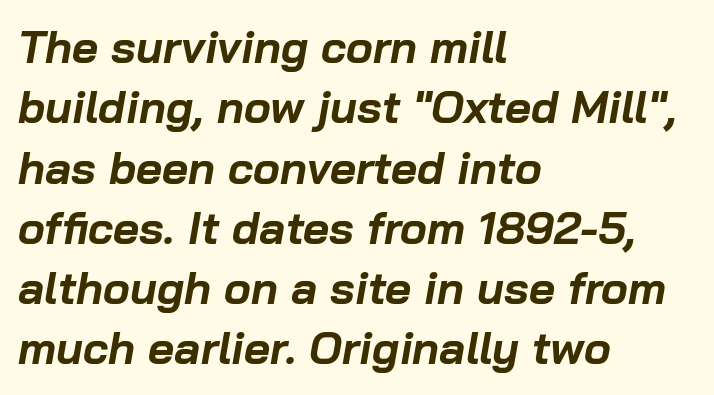
The space between consecutive lines is moderate. The passage shown has conventional tracking throughout. A full-strength bold gives these letters their thick strokes. Here the designer chose a conventional face with non-uniform glyph widths.
